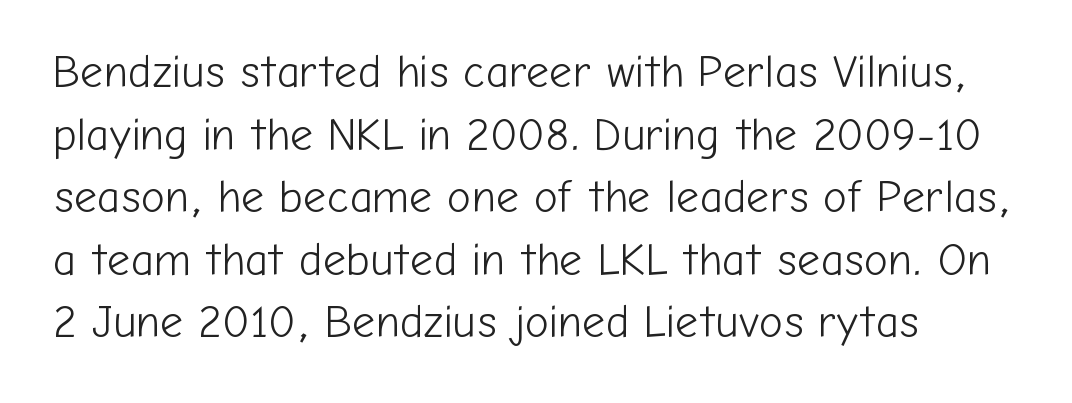
Q: Is the text bold? A: No.
Q: Is the text italic (slanted)? A: No, it is upright.
Q: Is the typeface a serif or a sans-serif typeface? A: Sans-serif.
Q: Is the text underlined? A: No.
Q: How is the paragraph aligned? A: Left-aligned.
Q: Is the spacing between letters normal or unusually wide? A: Normal.
Q: Is the spacing between lines tight, normal or loose? A: Normal.
Q: Width (condensed, normal, or wide)? A: Normal.
Q: Stroke contrast? A: Low.
Q: x-height? A: Medium.
Q: Monospaced? A: No.
